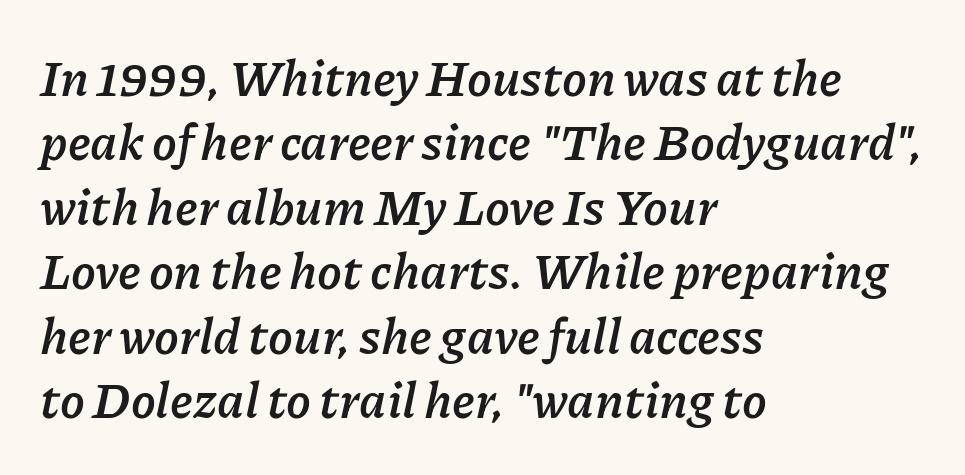
The image shows 50 px semibold type, italic (leaning right); set left-aligned, normal line spacing (1.29x), normal letter spacing, not underlined; low stroke contrast and a medium x-height.
